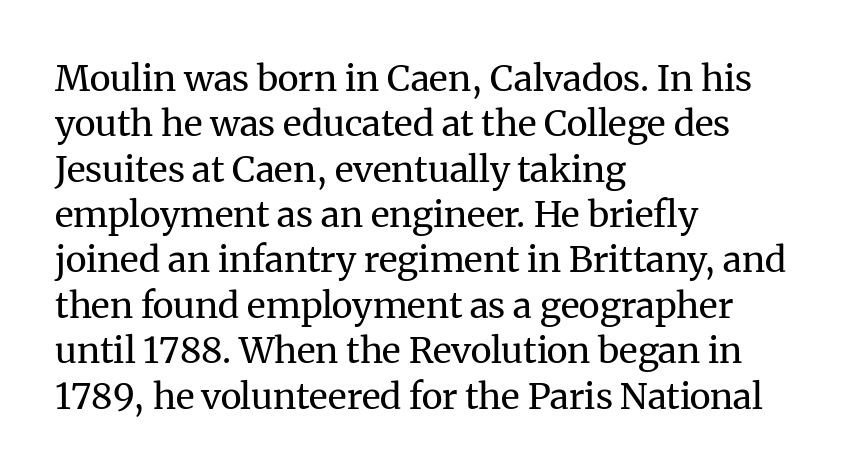
This is not heavy type; no bold has been used. A student would call this left alignment; a typographer would say flush left, rag right. Posture: upright roman. The passage shown has conventional tracking throughout. The passage shown is typed in a proportional face where columns would drift. Regarding leading, the lines here are spaced in the standard way.
